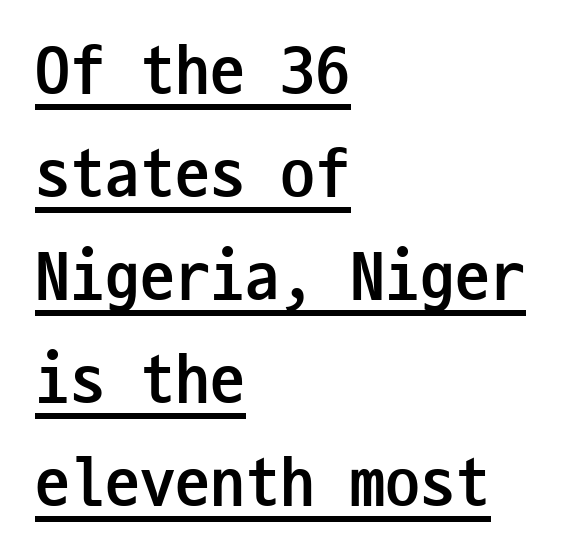
The image shows 70 px semibold, condensed sans-serif type, upright, monospaced; set left-aligned, normal line spacing (1.47x), normal letter spacing, underlined; low stroke contrast and a medium x-height.
